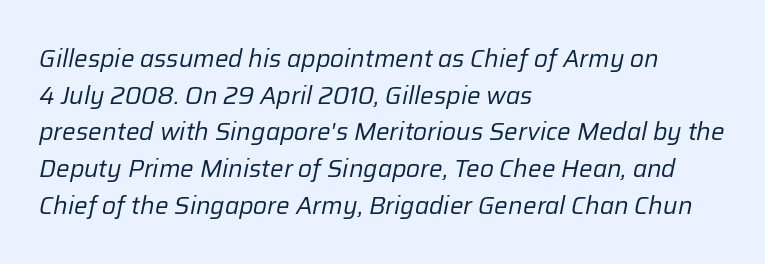
This is not heavy type; no bold has been used. Honestly, there is no underline to notice here at all. The glyphs look as if they've been sheared to an angle. The rag falls on the right side of this text block. Words appear dense and cohesive because spacing is normal. Leading matches the norm, producing a regular column.
